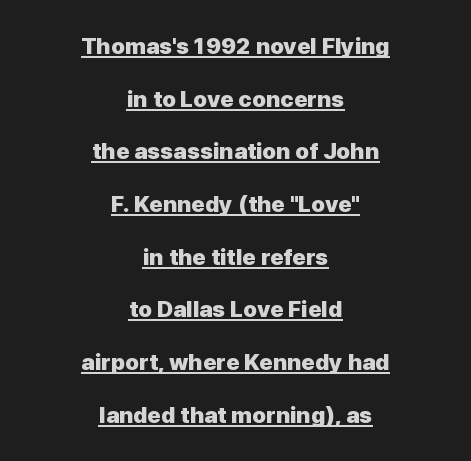
{"italic": "no", "bold": "yes", "underline": "yes", "align": "center", "line_spacing": "loose", "line_spacing_ratio": 2.29, "letter_spacing": "normal", "letter_spacing_em": 0.0, "glyph_px": 23}
